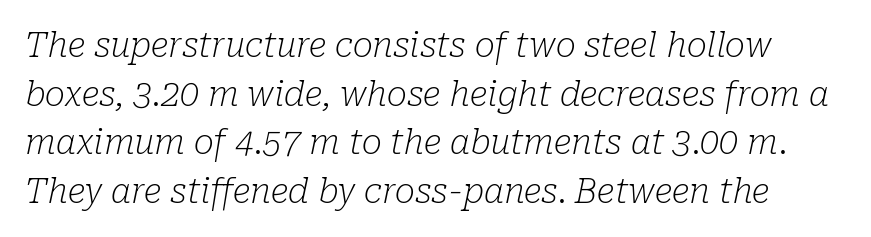
{"serif": "yes", "italic": "yes", "lean": "right", "slant_degrees": 10, "bold": "no", "weight": "light", "width": "normal", "stroke_contrast": "low", "x_height": "medium", "monospaced": "no", "underline": "no", "line_spacing": "normal", "line_spacing_ratio": 1.43, "letter_spacing": "normal", "letter_spacing_em": 0.0, "glyph_px": 34}
